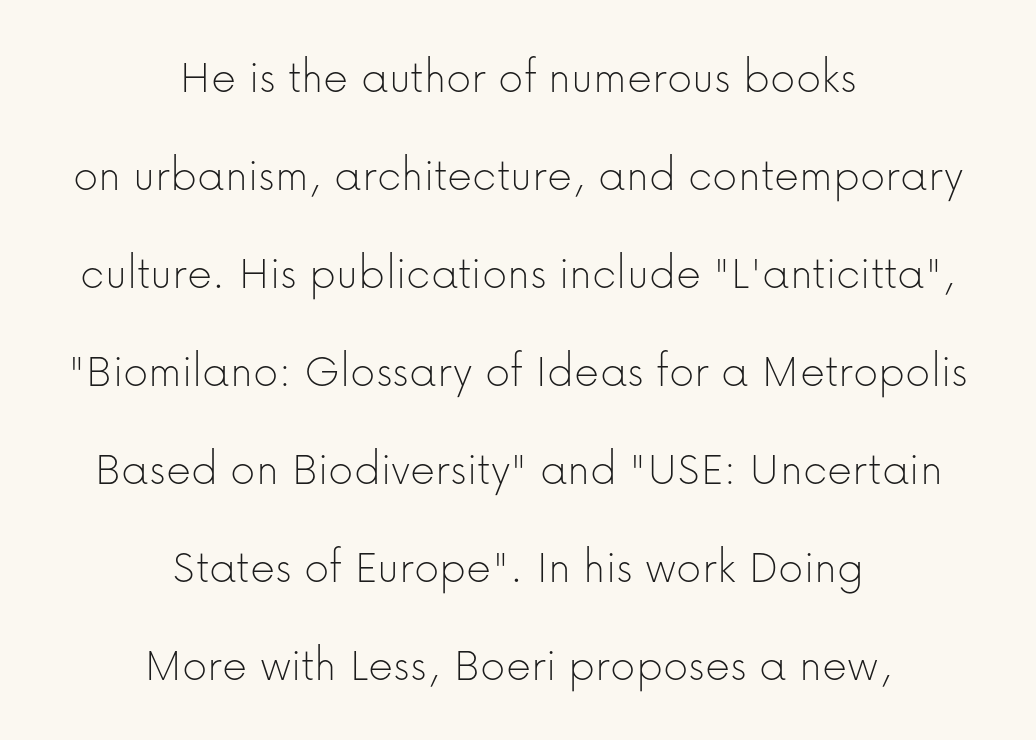
Q: Is the text bold? A: No.
Q: Is the text italic (slanted)? A: No, it is upright.
Q: Is the typeface a serif or a sans-serif typeface? A: Sans-serif.
Q: Is the text underlined? A: No.
Q: How is the paragraph aligned? A: Centered.
Q: Is the spacing between letters normal or unusually wide? A: Normal.
Q: Is the spacing between lines tight, normal or loose? A: Loose.
Q: Width (condensed, normal, or wide)? A: Normal.
Q: Stroke contrast? A: Low.
Q: x-height? A: Medium.
Q: Monospaced? A: No.
